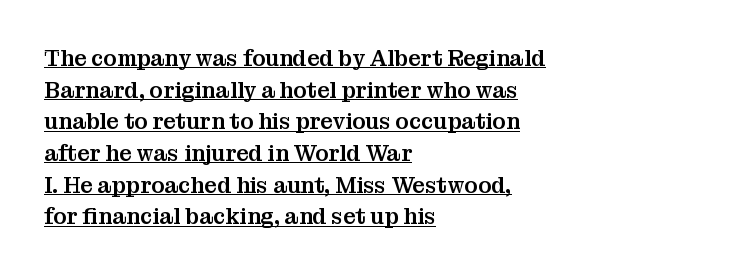
This rendering leaves character spacing at its baseline value. In CSS terms this would be text-align: left. Caption: lettering with a line underneath. How would I describe the line gaps? Plain and ordinary.
